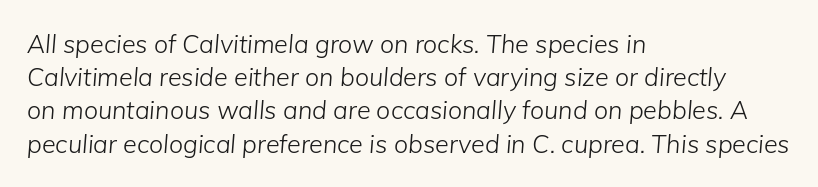
Q: Is the text bold? A: No.
Q: Is the text italic (slanted)? A: Yes, it leans right by about 5 degrees.
Q: Is the text underlined? A: No.
Q: How is the paragraph aligned? A: Left-aligned.
Q: Is the spacing between letters normal or unusually wide? A: Normal.
Q: Is the spacing between lines tight, normal or loose? A: Normal.
